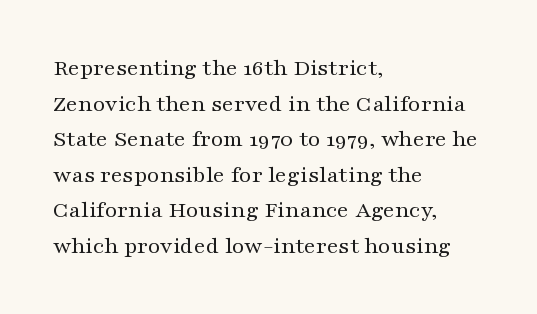
Q: Is the text bold? A: No.
Q: Is the text italic (slanted)? A: No, it is upright.
Q: Is the text underlined? A: No.
Q: How is the paragraph aligned? A: Left-aligned.
Q: Is the spacing between letters normal or unusually wide? A: Normal.
Q: Is the spacing between lines tight, normal or loose? A: Normal.
